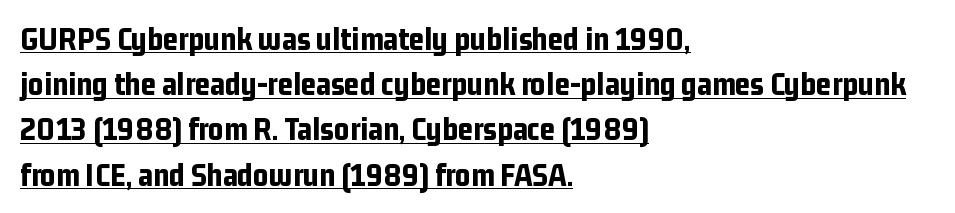
{"serif": "no", "italic": "no", "bold": "yes", "weight": "bold", "width": "condensed", "stroke_contrast": "low", "x_height": "medium", "monospaced": "no", "underline": "yes", "align": "left", "line_spacing": "normal", "line_spacing_ratio": 1.37, "letter_spacing": "normal", "letter_spacing_em": 0.0, "glyph_px": 33}
